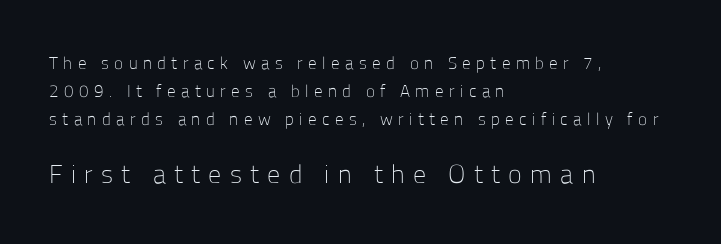
{"italic": "no", "bold": "no", "underline": "no", "align": "left", "line_spacing": "normal", "line_spacing_ratio": 1.64, "letter_spacing": "wide", "letter_spacing_em": 0.32, "larger_block": "second", "size_ratio": 1.53, "glyph_px": 26}
